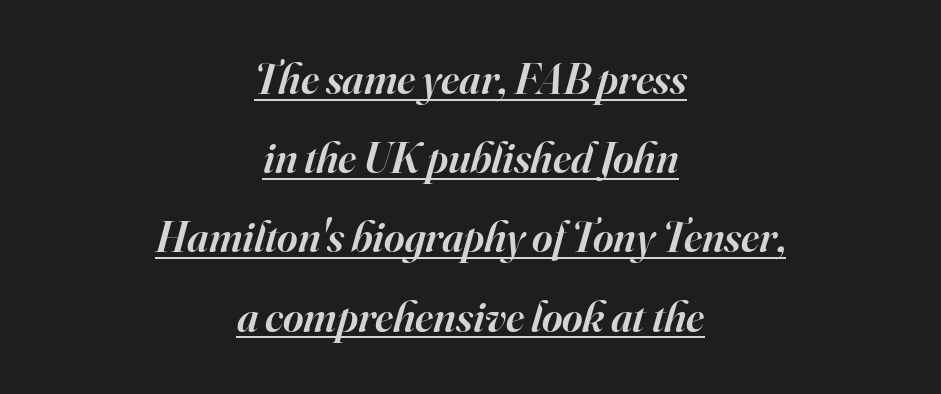
The lettering tilts uniformly, giving the passage an italic look. A student would call this center alignment; a typographer would say set centered. The letters advance in unequal steps, a hallmark of proportional type. Bold? Not quite — semibold, heavier than regular but stopping short. The rendering shows small feet on the letterforms — a serif design. The line texture is even and compact thanks to regular tracking.
